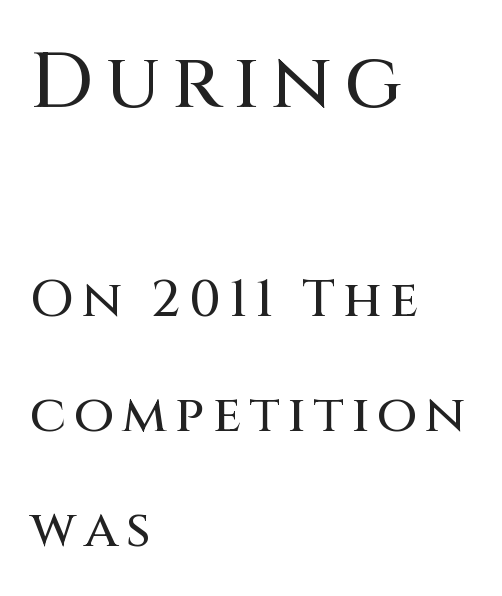
The image shows 78 px sans-serif type, upright; set left-aligned, loose line spacing (2.21x), not underlined; the first (top) block is 1.5x larger; medium stroke contrast and a large x-height.
